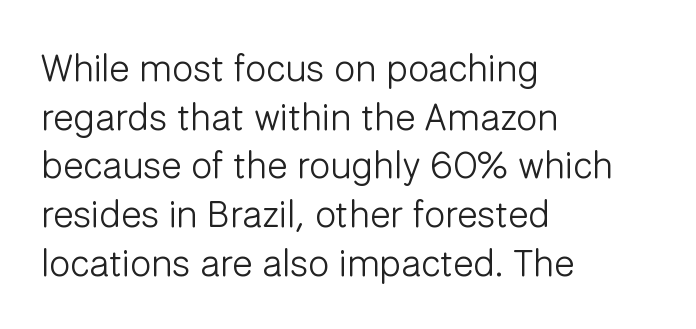
Which margin do the lines hug? The left one — the right edge is uneven. Each row of text sits above clean, open space. Type style note: lacks serifs. Every character sits straight up, as roman type does.
